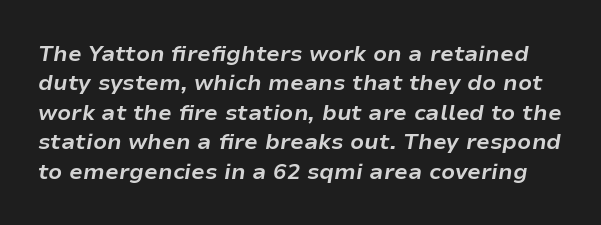
Q: Is the text bold? A: Yes.
Q: Is the text italic (slanted)? A: Yes, it leans right by about 9 degrees.
Q: Is the text underlined? A: No.
Q: Is the spacing between letters normal or unusually wide? A: Normal.
Q: Is the spacing between lines tight, normal or loose? A: Normal.
